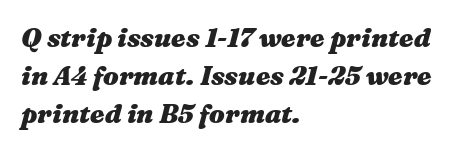
{"italic": "yes", "lean": "right", "slant_degrees": 16, "bold": "yes", "underline": "no", "align": "left", "line_spacing": "normal", "line_spacing_ratio": 1.46, "letter_spacing": "normal", "letter_spacing_em": 0.0, "glyph_px": 26}
